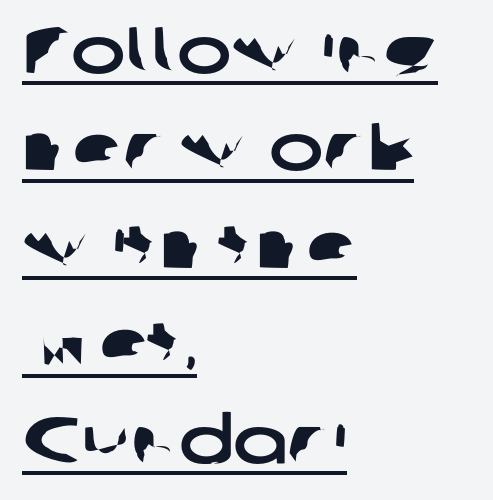
What stands out about the letter spacing? Nothing — it is the standard amount. Is there much room between lines? A standard amount, neither cramped nor airy. Do the characters align in a grid? No, the font is proportional. You can see a thin bar hugging the bottom of the glyphs. What kind of face is this? One without serifs — a sans.
